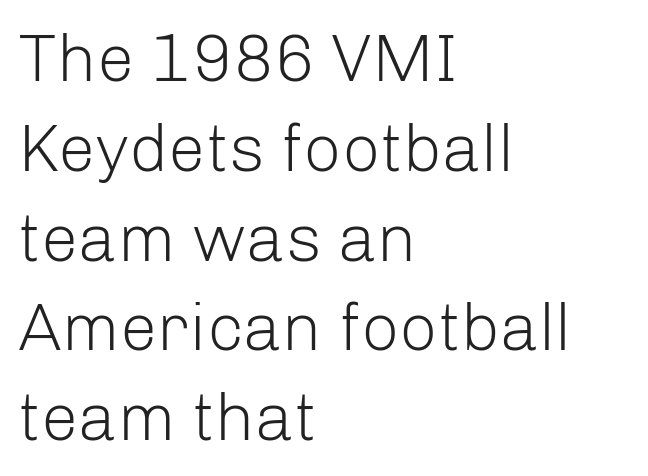
{"serif": "no", "italic": "no", "bold": "no", "weight": "light", "width": "normal", "stroke_contrast": "low", "x_height": "medium", "monospaced": "no", "underline": "no", "align": "left", "line_spacing": "normal", "line_spacing_ratio": 1.34, "letter_spacing": "normal", "letter_spacing_em": 0.0, "glyph_px": 67}
